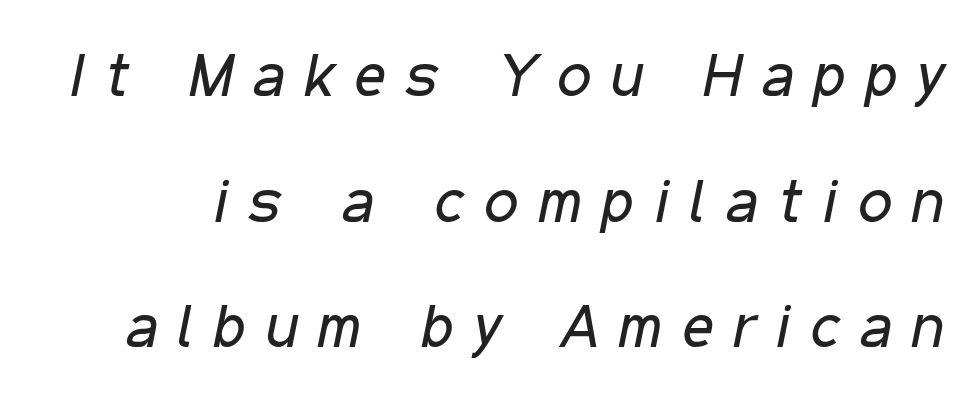
Nobody drew a line under any word here. A light-to-regular cut is what we see here. The face used here has a pronounced slope to its letters. Words appear elongated and porous because spacing is wide. The letters advance in unequal steps, a hallmark of proportional type. Horizontal bands of white between lines are thick stripes.
